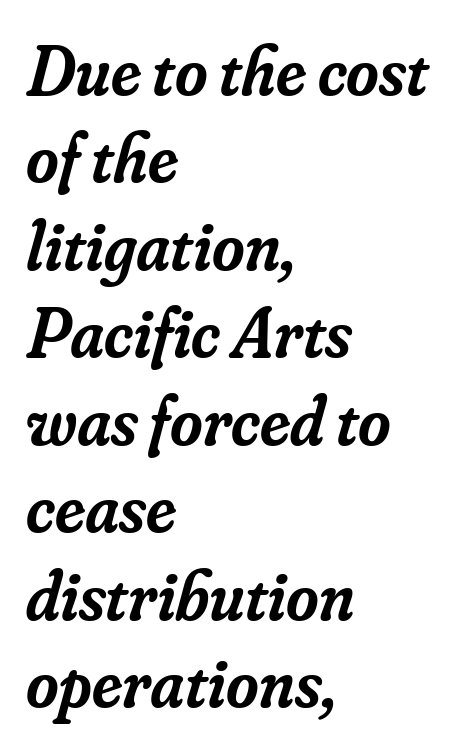
{"serif": "yes", "italic": "yes", "lean": "right", "slant_degrees": 16, "bold": "semi", "weight": "semibold", "width": "normal", "stroke_contrast": "low", "x_height": "small", "monospaced": "no", "underline": "no", "align": "left", "line_spacing": "normal", "line_spacing_ratio": 1.25, "letter_spacing": "normal", "letter_spacing_em": 0.0, "glyph_px": 70}
